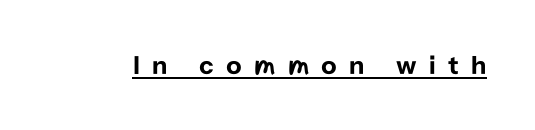
{"italic": "no", "underline": "yes", "letter_spacing": "wide", "letter_spacing_em": 0.45, "glyph_px": 27}
